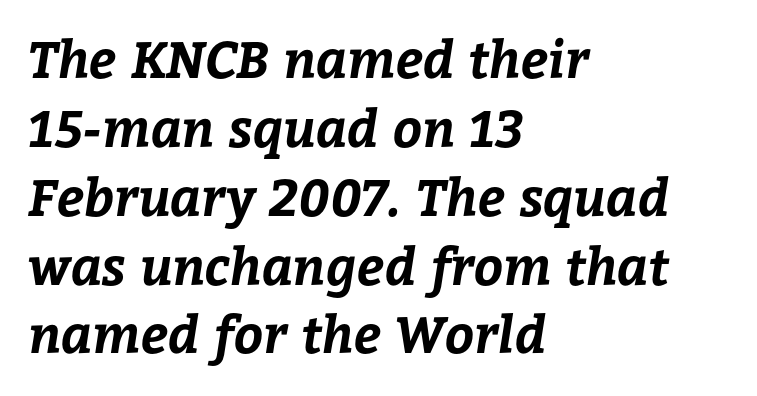
The image shows 51 px bold type; set left-aligned, normal line spacing (1.35x), normal letter spacing, not underlined; low stroke contrast and a medium x-height.
